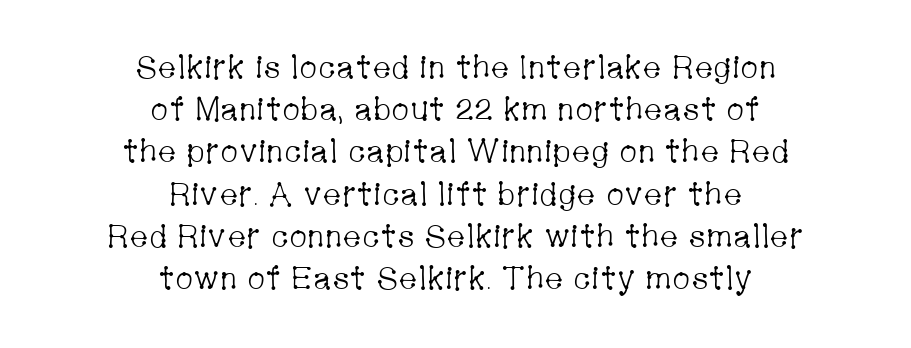
The image shows 32 px light, condensed serif type, upright; set centered, normal line spacing (1.32x), normal letter spacing, not underlined; low stroke contrast and a medium x-height.
